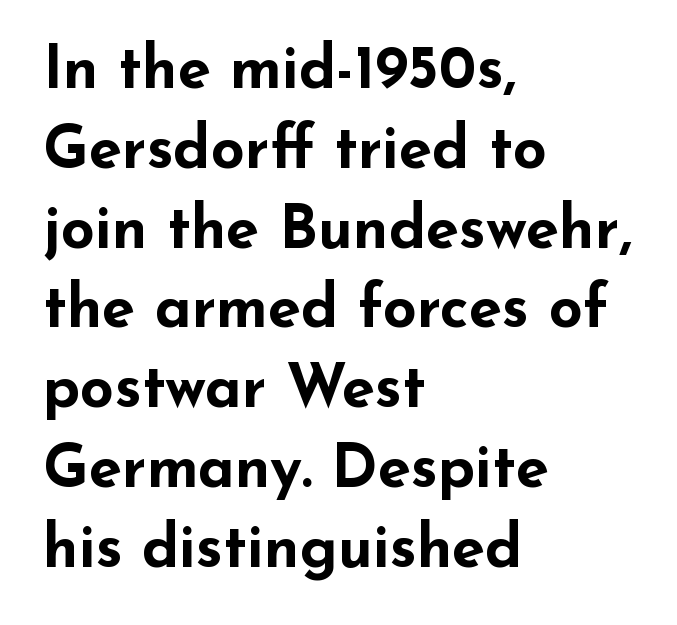
Honestly, the row spacing looks completely unremarkable. Is the letter spacing exaggerated? No — it looks like the ordinary default. Classification — sans serif. Check under the words: just untouched page. I'd describe the lettering as bold — thick and assertive. Italic? Not at all — the glyphs are vertical.
